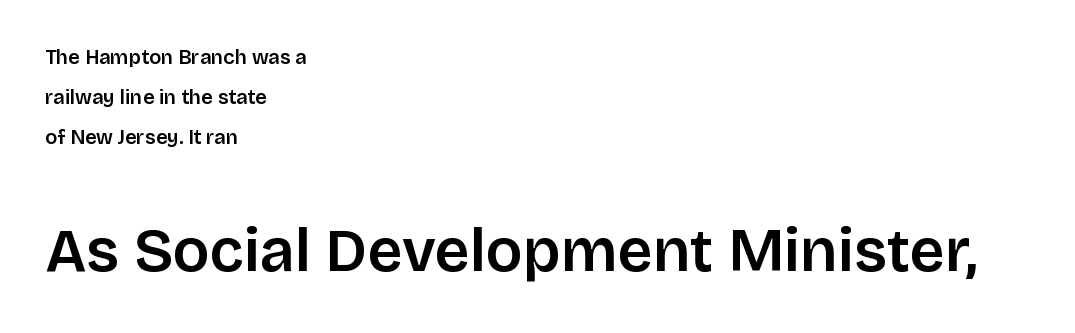
The image shows 61 px sans-serif type, upright; set left-aligned, loose line spacing (2.0x), normal letter spacing, not underlined; the second (bottom) block is 3.05x larger; low stroke contrast and a large x-height.
